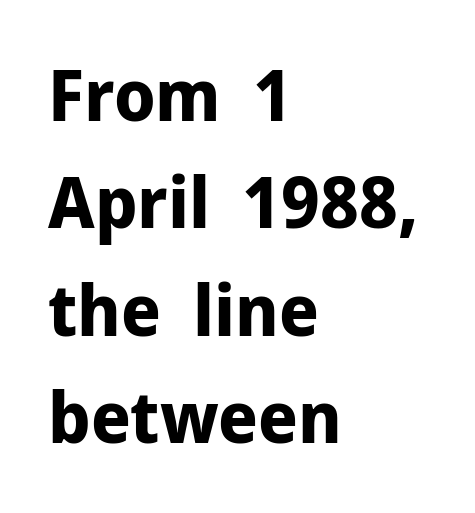
{"serif": "no", "italic": "no", "bold": "yes", "weight": "bold", "width": "normal", "stroke_contrast": "low", "x_height": "medium", "monospaced": "no", "underline": "no", "align": "left", "line_spacing": "normal", "line_spacing_ratio": 1.49, "letter_spacing": "normal", "letter_spacing_em": 0.0, "glyph_px": 72}
